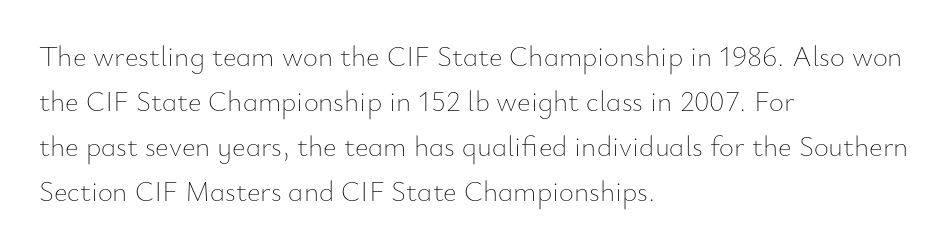
The lettering stays uniformly vertical, giving the passage a roman look. Look at the tracking — it's just the regular setting, nothing added. The designer left line spacing at the default. Proportional: the letters do not fall into vertical columns. This is not heavy type; no bold has been used. Descenders are the only things crossing below the line.
